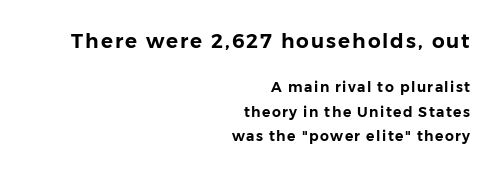
{"italic": "no", "underline": "no", "align": "right", "line_spacing_ratio": 1.76, "larger_block": "first", "size_ratio": 1.43, "glyph_px": 20}
